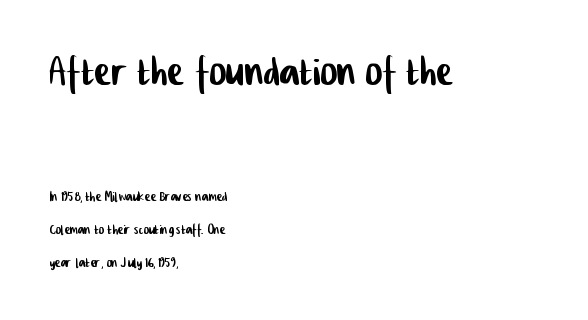
Q: Is the typeface a serif or a sans-serif typeface? A: Sans-serif.
Q: Is the text underlined? A: No.
Q: How is the paragraph aligned? A: Left-aligned.
Q: Is the spacing between letters normal or unusually wide? A: Normal.
Q: Is the spacing between lines tight, normal or loose? A: Loose.
Q: Which block of text is set in a larger size, the first (top) or the second (bottom)? A: The first (top) one.
Q: Width (condensed, normal, or wide)? A: Condensed.
Q: Stroke contrast? A: Low.
Q: x-height? A: Medium.
Q: Monospaced? A: No.
